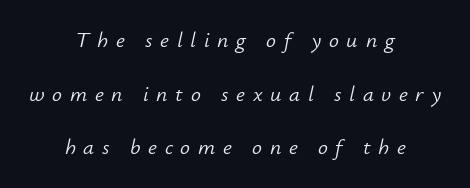
{"italic": "yes", "lean": "right", "slant_degrees": 12, "bold": "no", "underline": "no", "align": "center", "line_spacing": "loose", "line_spacing_ratio": 2.44, "letter_spacing": "wide", "letter_spacing_em": 0.35, "glyph_px": 22}
